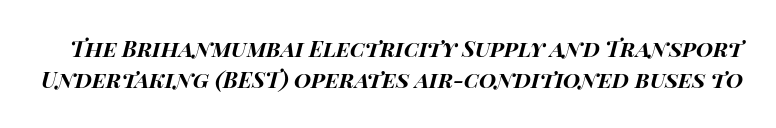
Q: Is the text bold? A: Yes.
Q: Is the text italic (slanted)? A: Yes, it leans right by about 15 degrees.
Q: Is the text underlined? A: No.
Q: Is the spacing between letters normal or unusually wide? A: Normal.
Q: Is the spacing between lines tight, normal or loose? A: Normal.
